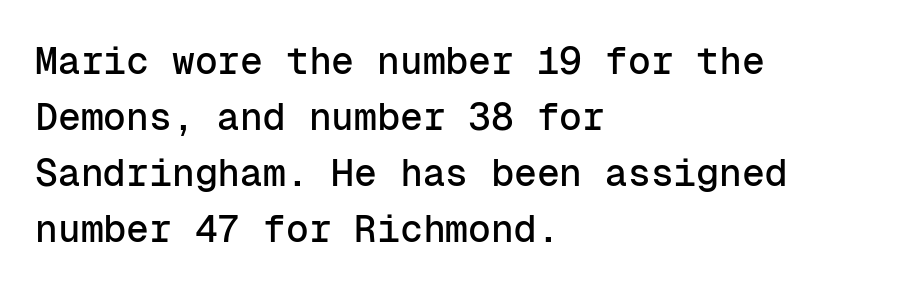
How are the letters spaced? Ordinarily, with no added tracking. Casual observation: everything's shoved over to the left. In terms of posture, this sample is upright. The rendering uses typewriter-style spacing with identical character cells. Whoever set this chose a conventional vertical rhythm.
